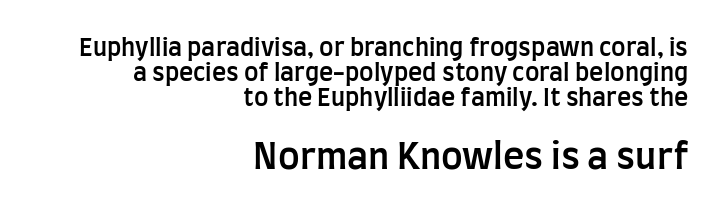
The rendering uses a semibold face; strokes are thickened but not to full bold. Are there feet on the stems? There aren't — it's a sans. Letters rest on an invisible, unmarked baseline. You could call the tracking neutral — neither tight nor loose. Top chunk: small. Bottom chunk: large. The lettering stays uniformly vertical, giving the passage a roman look.
